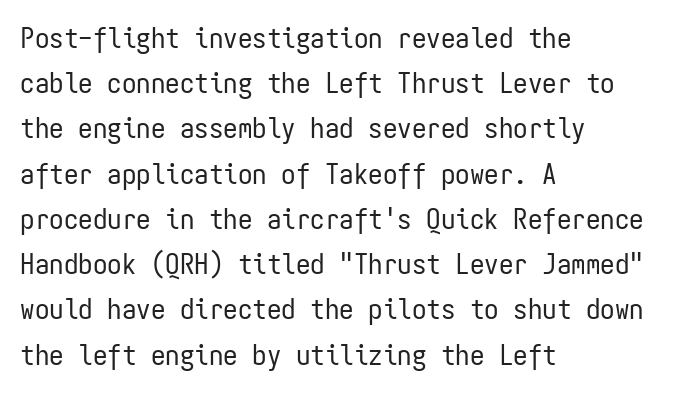
Q: Is the text bold? A: No.
Q: Is the text italic (slanted)? A: No, it is upright.
Q: Is the typeface a serif or a sans-serif typeface? A: Sans-serif.
Q: Is the text underlined? A: No.
Q: How is the paragraph aligned? A: Left-aligned.
Q: Is the spacing between letters normal or unusually wide? A: Normal.
Q: Is the spacing between lines tight, normal or loose? A: Normal.
Q: Width (condensed, normal, or wide)? A: Condensed.
Q: Stroke contrast? A: Low.
Q: x-height? A: Medium.
Q: Monospaced? A: Yes.
